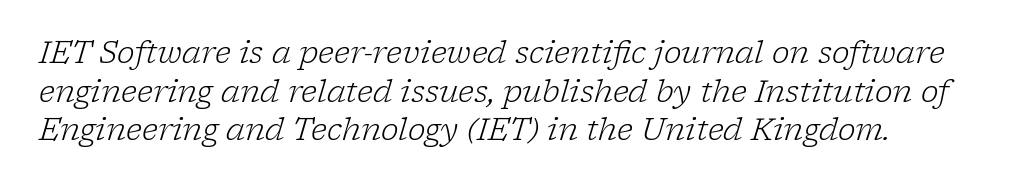
{"serif": "yes", "italic": "yes", "lean": "right", "slant_degrees": 17, "bold": "no", "weight": "light", "width": "normal", "stroke_contrast": "low", "x_height": "medium", "monospaced": "no", "underline": "no", "align": "left", "line_spacing": "normal", "line_spacing_ratio": 1.29, "letter_spacing": "normal", "letter_spacing_em": 0.0, "glyph_px": 30}
